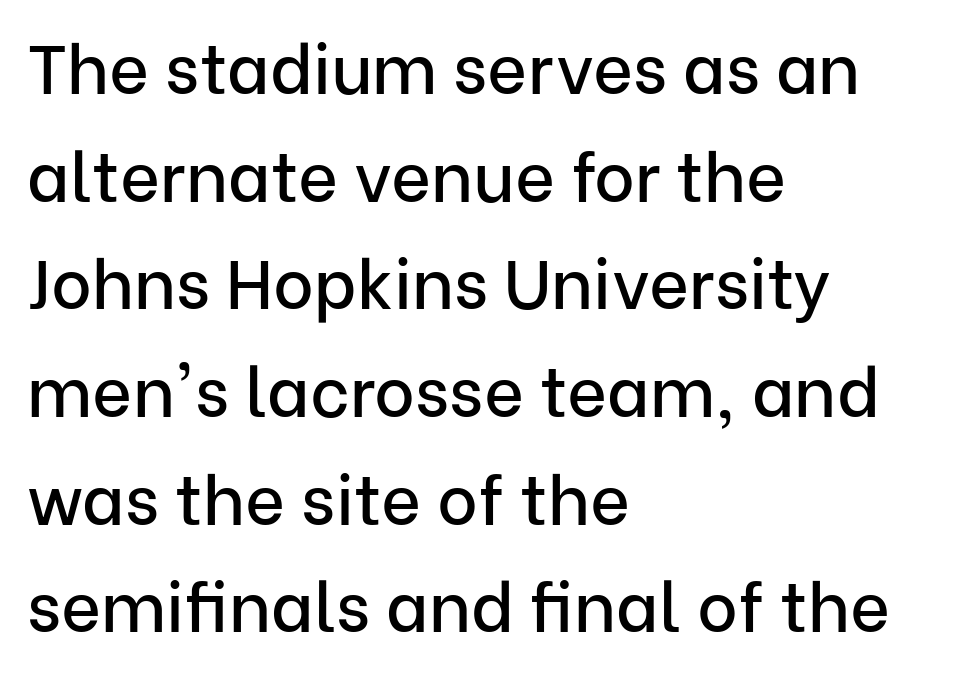
{"serif": "no", "italic": "no", "width": "normal", "stroke_contrast": "low", "x_height": "medium", "monospaced": "no", "underline": "no", "align": "left", "line_spacing": "normal", "line_spacing_ratio": 1.56, "letter_spacing": "normal", "letter_spacing_em": 0.0, "glyph_px": 69}
